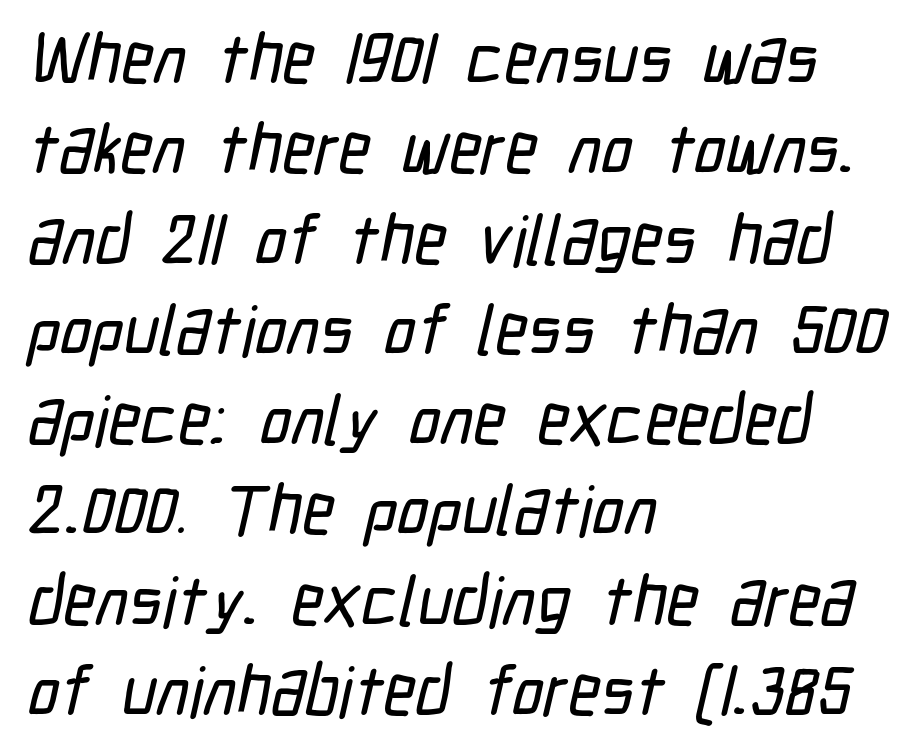
The image shows 70 px condensed sans-serif type; set left-aligned, normal line spacing (1.29x), normal letter spacing, not underlined; low stroke contrast and a medium x-height.
